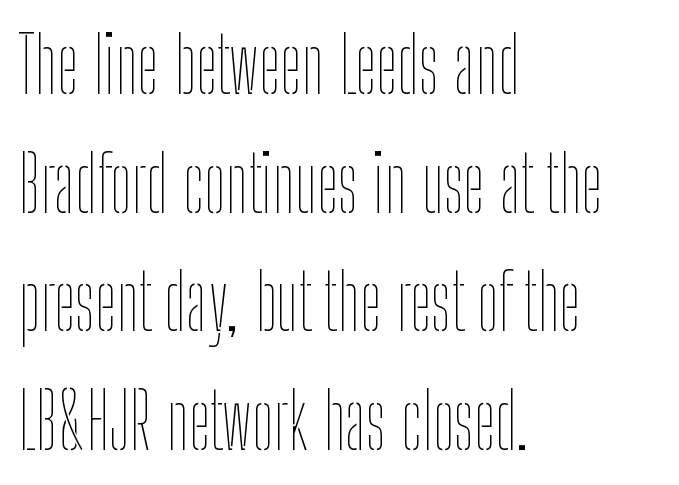
{"italic": "no", "bold": "no", "weight": "thin", "width": "condensed", "stroke_contrast": "low", "x_height": "medium", "monospaced": "no", "underline": "no", "align": "left", "line_spacing": "normal", "line_spacing_ratio": 1.54, "letter_spacing": "normal", "letter_spacing_em": 0.0, "glyph_px": 77}
